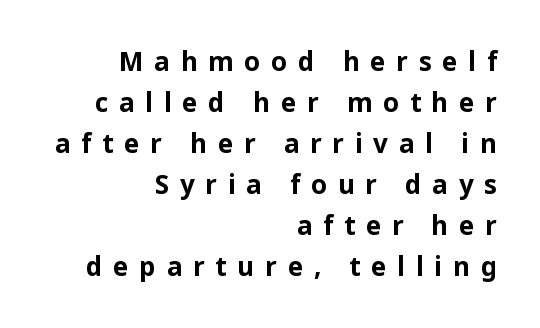
The image shows 26 px bold type, upright; set right-aligned, normal line spacing (1.58x), unusually wide letter spacing (+0.41 em), not underlined.
